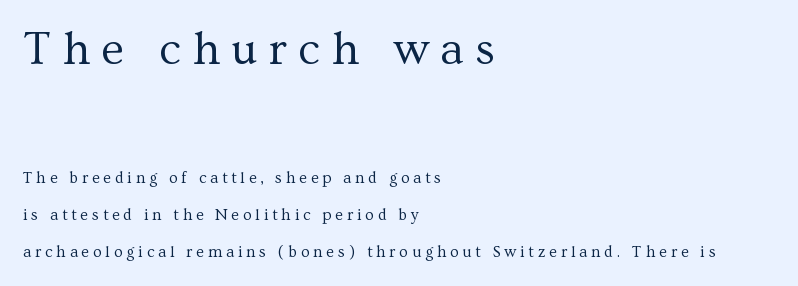
The image shows 47 px regular-weight serif type, upright; set left-aligned, loose line spacing (2.31x), unusually wide letter spacing (+0.24 em), not underlined; the first (top) block is 2.94x larger; medium stroke contrast and a medium x-height.
